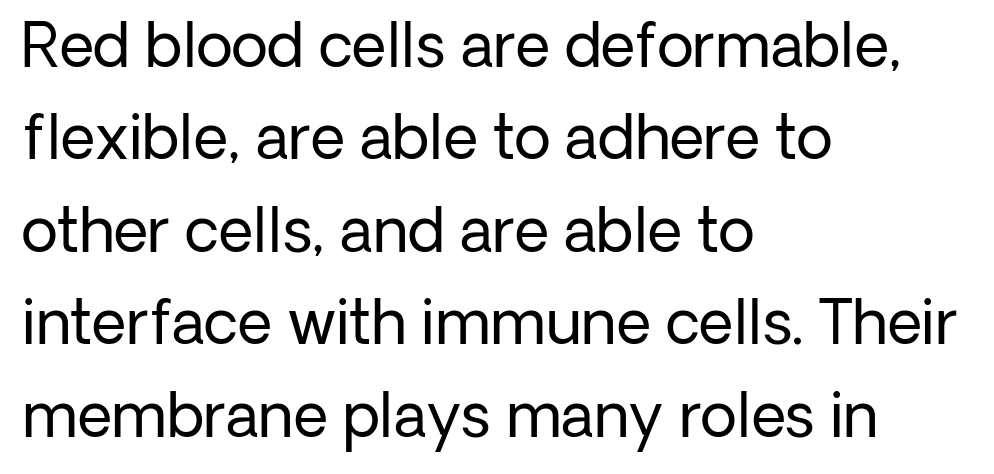
Vertically, the passage feels balanced, rows spaced as you'd expect. Posture: upright roman. There is no visible air inserted between adjacent glyphs. This sample has the flowing, uneven cadence of proportional lettering.
